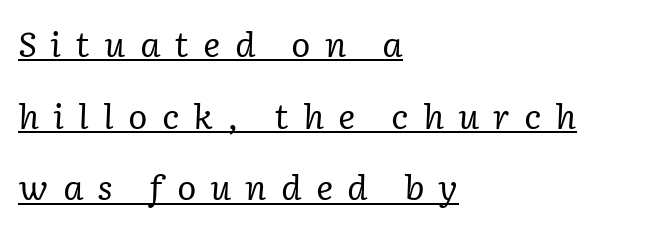
{"serif": "yes", "italic": "yes", "lean": "right", "slant_degrees": 2, "bold": "no", "weight": "regular", "width": "normal", "stroke_contrast": "low", "x_height": "medium", "monospaced": "no", "underline": "yes", "align": "left", "line_spacing": "loose", "line_spacing_ratio": 2.17, "letter_spacing": "wide", "letter_spacing_em": 0.42, "glyph_px": 33}
